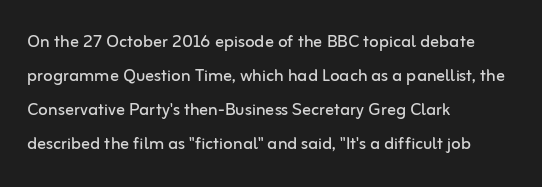
The image shows 22 px text type, upright; set left-aligned, normal line spacing (1.54x), normal letter spacing, not underlined.
